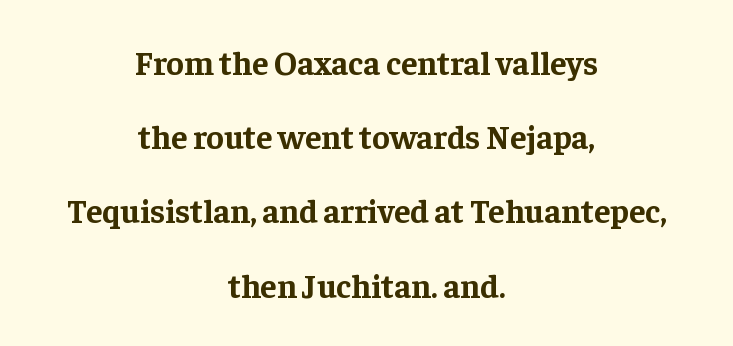
The image shows 33 px bold serif type, upright; set centered, loose line spacing (2.25x), normal letter spacing, not underlined; low stroke contrast and a medium x-height.
